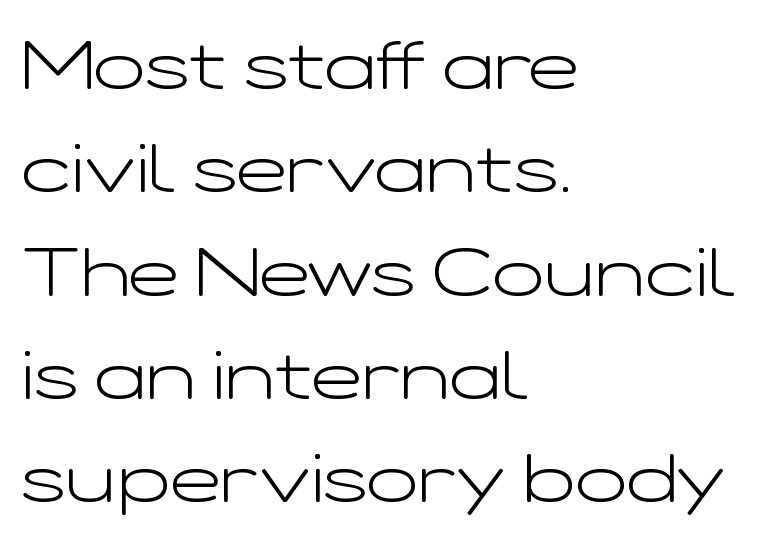
No letter is thick-stroked: the sample isn't bold. This sample has the flowing, uneven cadence of proportional lettering. The typesetter chose a ragged-right arrangement here. The axis of the letterforms is exactly vertical. A bare baseline throughout the passage.
